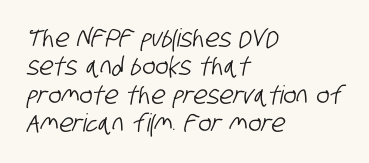
Layout note: lines flush left. Leading: reduced. Letters rest on an invisible, unmarked baseline. These lines keep a tight, regular rhythm from letter to letter.
